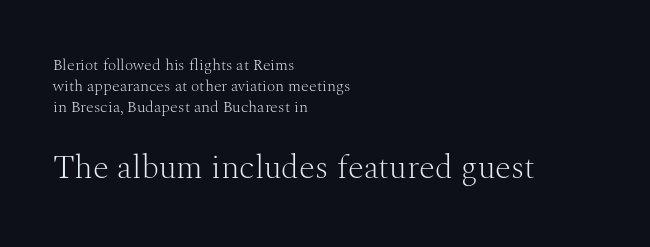
Q: Is the text bold? A: No.
Q: Is the text italic (slanted)? A: No, it is upright.
Q: Is the typeface a serif or a sans-serif typeface? A: Serif.
Q: Is the text underlined? A: No.
Q: How is the paragraph aligned? A: Left-aligned.
Q: Is the spacing between letters normal or unusually wide? A: Normal.
Q: Is the spacing between lines tight, normal or loose? A: Normal.
Q: Which block of text is set in a larger size, the first (top) or the second (bottom)? A: The second (bottom) one.
Q: Width (condensed, normal, or wide)? A: Normal.
Q: Stroke contrast? A: Medium.
Q: x-height? A: Medium.
Q: Monospaced? A: No.
